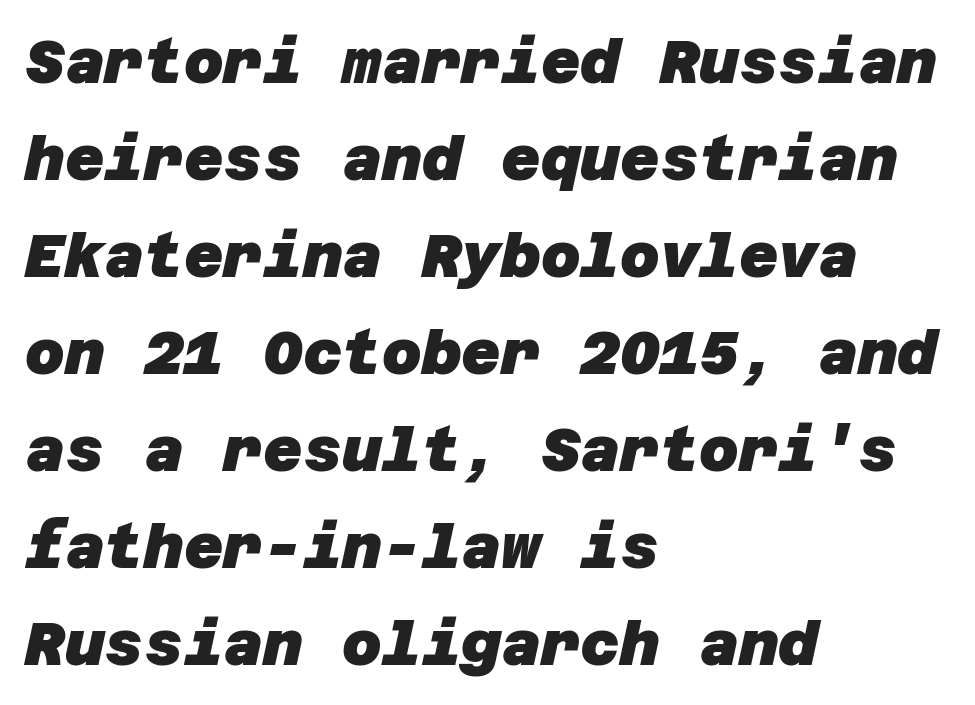
This block has exactly the height ordinary leading produces. The text block is weighted toward the left margin, trailing off unevenly rightward. The tracking reads as untouched default to a designer's eye. No word sits above an underline. This is sans-serif lettering, the kind often seen on screens and signage. As a designer I'd log this as weight 700, bold.
